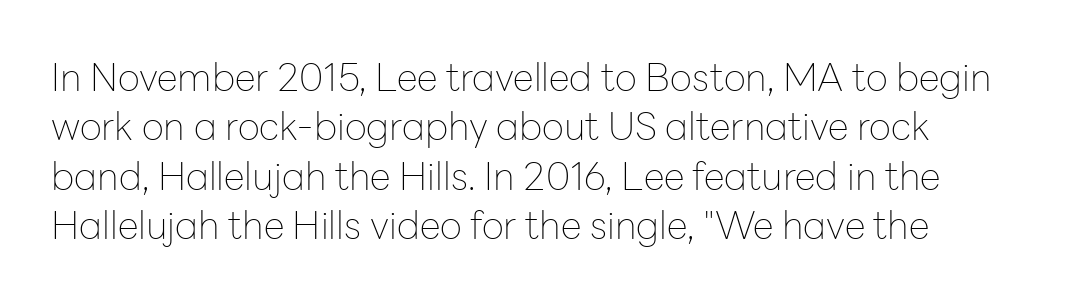
{"serif": "no", "italic": "no", "bold": "no", "weight": "thin", "width": "normal", "stroke_contrast": "low", "x_height": "medium", "monospaced": "no", "underline": "no", "align": "left", "line_spacing": "normal", "line_spacing_ratio": 1.3, "letter_spacing": "normal", "letter_spacing_em": 0.0, "glyph_px": 38}
